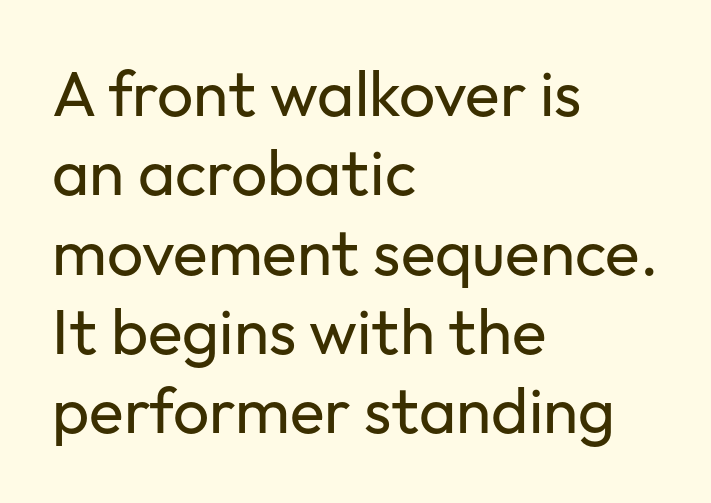
Q: Is the text bold? A: No.
Q: Is the text italic (slanted)? A: No, it is upright.
Q: Is the typeface a serif or a sans-serif typeface? A: Sans-serif.
Q: Is the text underlined? A: No.
Q: How is the paragraph aligned? A: Left-aligned.
Q: Is the spacing between letters normal or unusually wide? A: Normal.
Q: Width (condensed, normal, or wide)? A: Normal.
Q: Stroke contrast? A: Low.
Q: x-height? A: Medium.
Q: Monospaced? A: No.
